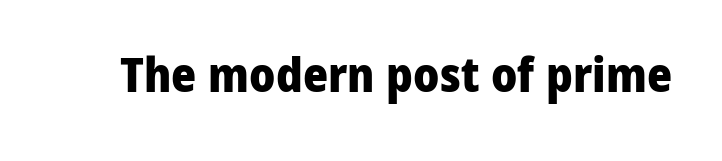
Notice how thick the strokes are: this is what a full bold looks like. The letters stand straight up with perfectly vertical stems. These lines are rendered in a variable-pitch font. Nobody drew a line under any word here. Nothing sits at the stroke ends, so this counts as sans-serif.
